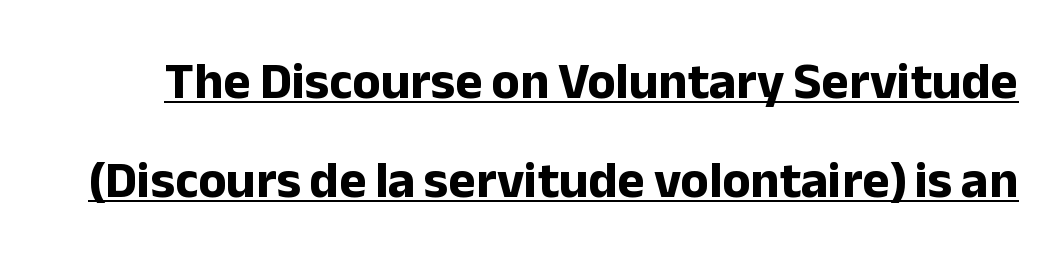
Q: Is the text bold? A: Yes.
Q: Is the text italic (slanted)? A: No, it is upright.
Q: Is the typeface a serif or a sans-serif typeface? A: Sans-serif.
Q: Is the text underlined? A: Yes.
Q: Is the spacing between letters normal or unusually wide? A: Normal.
Q: Is the spacing between lines tight, normal or loose? A: Loose.
Q: Width (condensed, normal, or wide)? A: Normal.
Q: Stroke contrast? A: Low.
Q: x-height? A: Medium.
Q: Monospaced? A: No.
